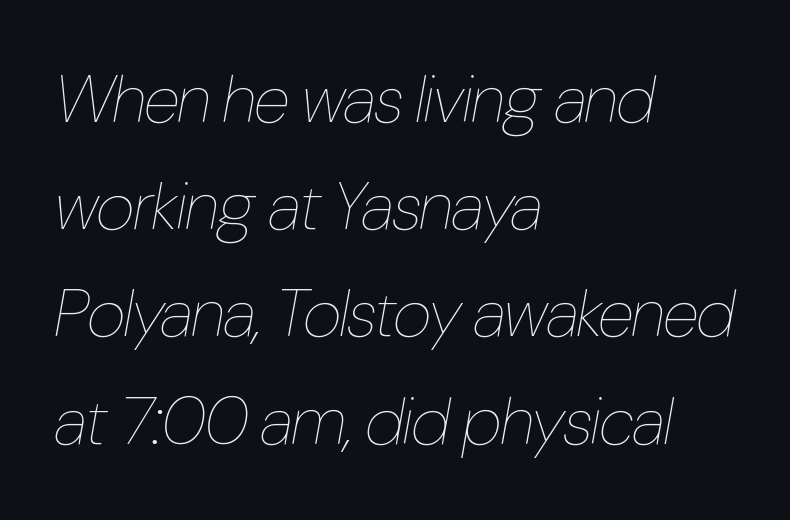
The image shows 67 px thin, condensed type, italic (leaning right); set left-aligned, normal line spacing (1.6x), normal letter spacing, not underlined; low stroke contrast and a medium x-height.
